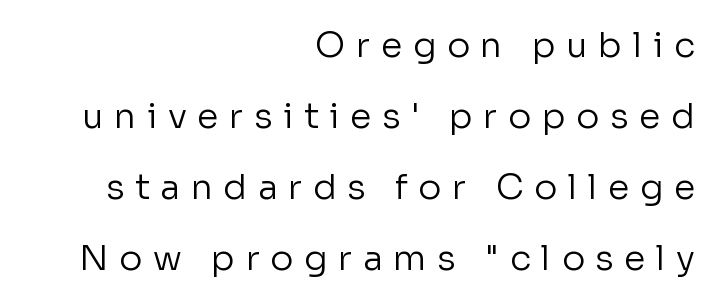
The face used here is rendered with a markedly widened letterfit. Does the leading feel generous? Absolutely, it's lavish. The letters stand straight up with perfectly vertical stems. A quiet, ordinary-to-light weight characterises the typeface. The setting favours the right margin, as signatures and pull-quotes sometimes do. The text was rendered using a sans face with plain stroke endings.
